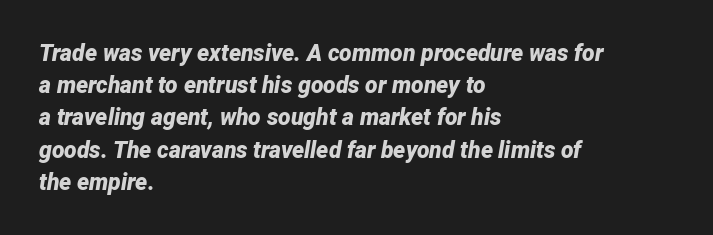
Vertical spacing — default. Has an underline been added? It has not. The tracking reads as untouched default to a designer's eye. The glyphs have the mass of a bold cut. Is the type slanted? Yes — the strokes lean at a clear angle.
